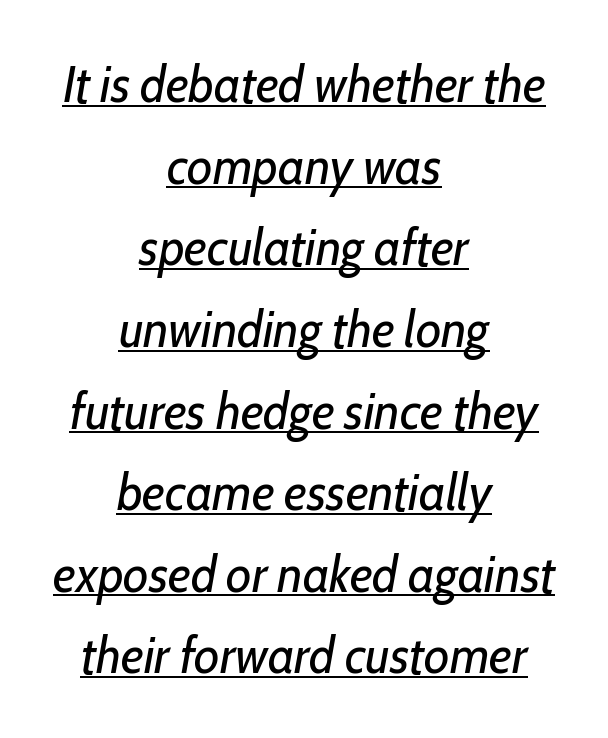
Q: Is the text bold? A: No.
Q: Is the text italic (slanted)? A: Yes, it leans right by about 10 degrees.
Q: Is the text underlined? A: Yes.
Q: How is the paragraph aligned? A: Centered.
Q: Is the spacing between letters normal or unusually wide? A: Normal.
Q: Is the spacing between lines tight, normal or loose? A: Normal.
Q: Width (condensed, normal, or wide)? A: Condensed.
Q: Stroke contrast? A: Low.
Q: x-height? A: Medium.
Q: Monospaced? A: No.
